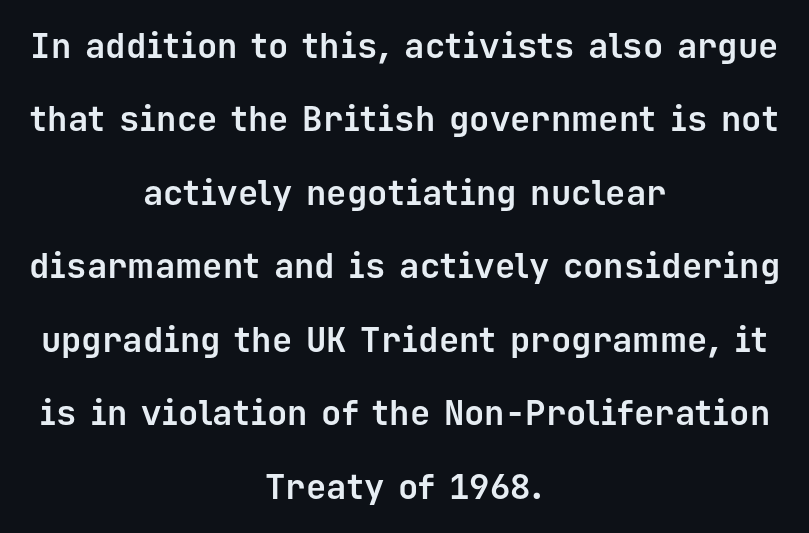
The image shows 34 px bold sans-serif type, upright, monospaced; set centered, loose line spacing (2.16x), normal letter spacing, not underlined; low stroke contrast and a medium x-height.
